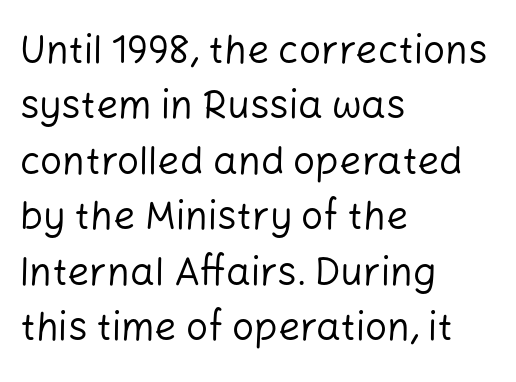
{"serif": "no", "italic": "no", "bold": "no", "weight": "regular", "width": "normal", "stroke_contrast": "low", "x_height": "medium", "monospaced": "no", "underline": "no", "align": "left", "line_spacing": "normal", "line_spacing_ratio": 1.42, "letter_spacing": "normal", "letter_spacing_em": 0.0, "glyph_px": 39}
